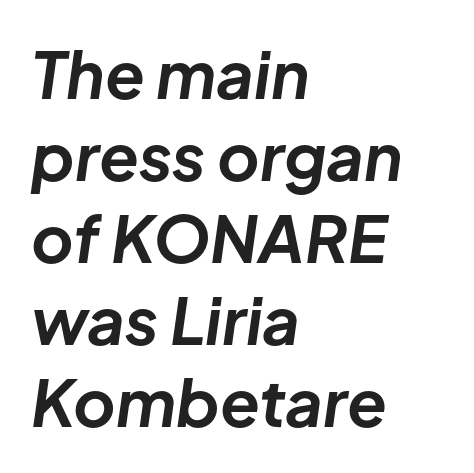
Q: Is the text bold? A: Yes.
Q: Is the text italic (slanted)? A: Yes, it leans right by about 8 degrees.
Q: Is the text underlined? A: No.
Q: How is the paragraph aligned? A: Left-aligned.
Q: Is the spacing between letters normal or unusually wide? A: Normal.
Q: Is the spacing between lines tight, normal or loose? A: Normal.
Q: Width (condensed, normal, or wide)? A: Normal.
Q: Stroke contrast? A: Low.
Q: x-height? A: Medium.
Q: Monospaced? A: No.
